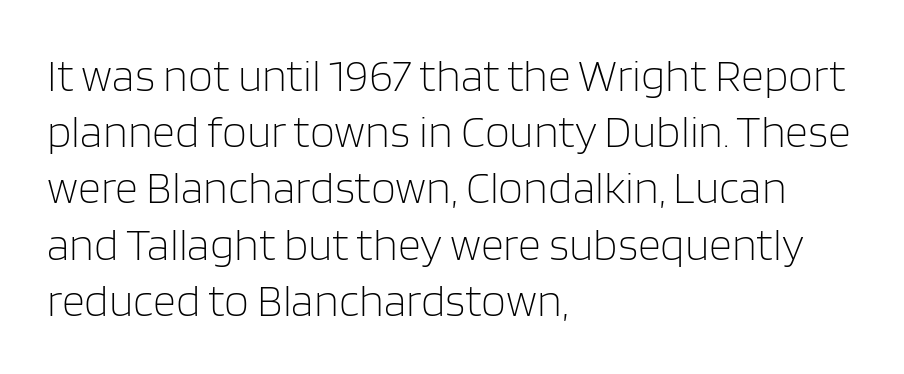
Q: Is the text bold? A: No.
Q: Is the text italic (slanted)? A: No, it is upright.
Q: Is the typeface a serif or a sans-serif typeface? A: Sans-serif.
Q: Is the text underlined? A: No.
Q: How is the paragraph aligned? A: Left-aligned.
Q: Is the spacing between letters normal or unusually wide? A: Normal.
Q: Is the spacing between lines tight, normal or loose? A: Normal.
Q: Width (condensed, normal, or wide)? A: Normal.
Q: Stroke contrast? A: Low.
Q: x-height? A: Large.
Q: Monospaced? A: No.
